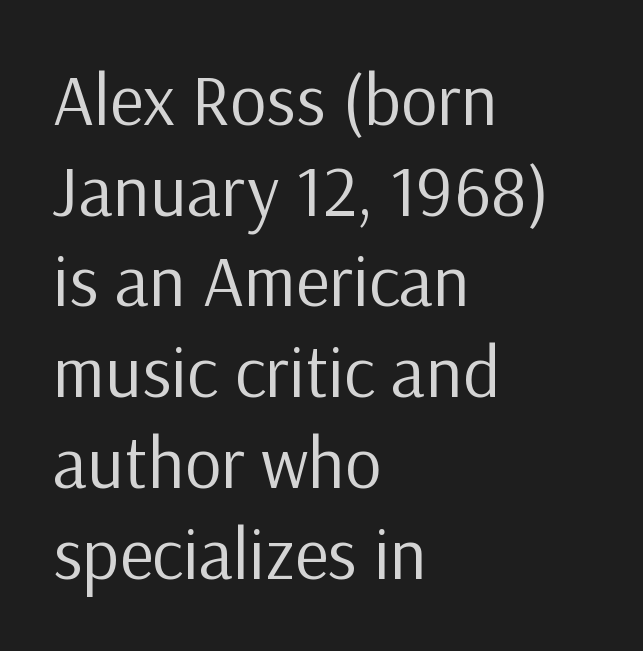
Leftover space on each line is placed entirely after the last word. The specimen reads as upright at a glance. Typographically, this falls in the sans-serif category. Words appear dense and cohesive because spacing is normal.
